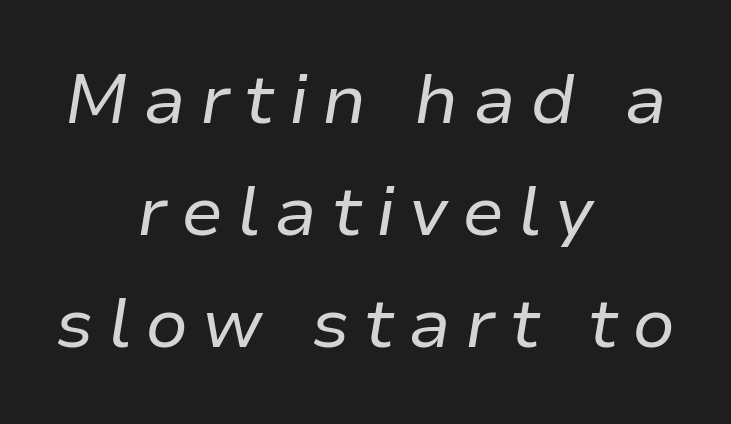
The image shows 70 px regular-weight type, italic (leaning right); set centered, normal line spacing (1.6x), unusually wide letter spacing (+0.2 em), not underlined; low stroke contrast and a medium x-height.
